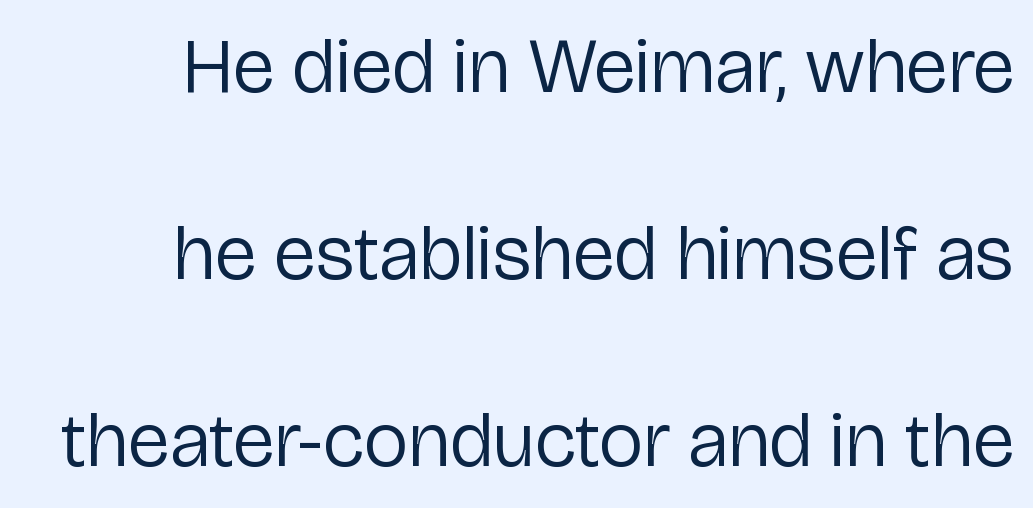
{"serif": "no", "italic": "no", "bold": "no", "weight": "regular", "width": "normal", "stroke_contrast": "low", "x_height": "medium", "monospaced": "no", "underline": "no", "align": "right", "line_spacing": "loose", "line_spacing_ratio": 2.4, "letter_spacing": "normal", "letter_spacing_em": 0.0, "glyph_px": 78}
